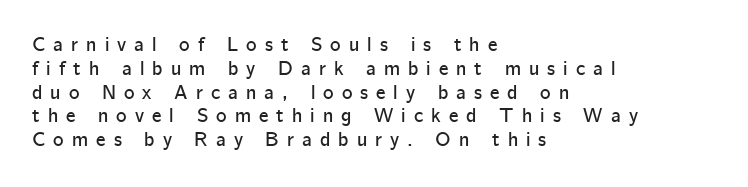
{"italic": "no", "underline": "no", "align": "left", "line_spacing_ratio": 1.19, "letter_spacing": "wide", "letter_spacing_em": 0.4, "glyph_px": 20}
